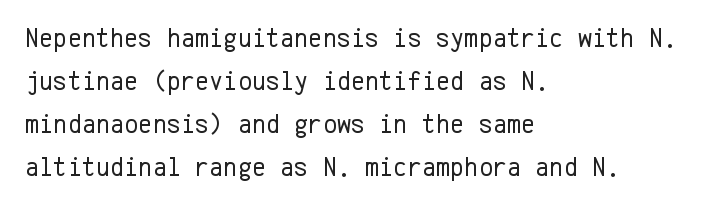
Line beginnings align vertically; line endings do not. Quick note: not italic, upright. No chunkiness to these letters — they're not bold. Default kerning and tracking; the words read as compact shapes.
